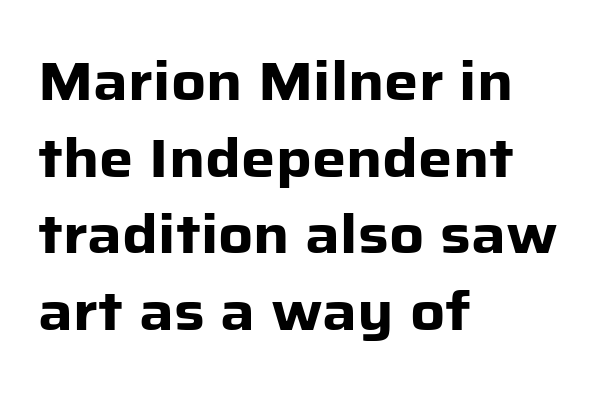
{"serif": "no", "italic": "no", "bold": "yes", "weight": "heavy", "width": "normal", "stroke_contrast": "low", "x_height": "medium", "monospaced": "no", "underline": "no", "align": "left", "line_spacing": "normal", "line_spacing_ratio": 1.42, "letter_spacing": "normal", "letter_spacing_em": 0.0, "glyph_px": 54}
